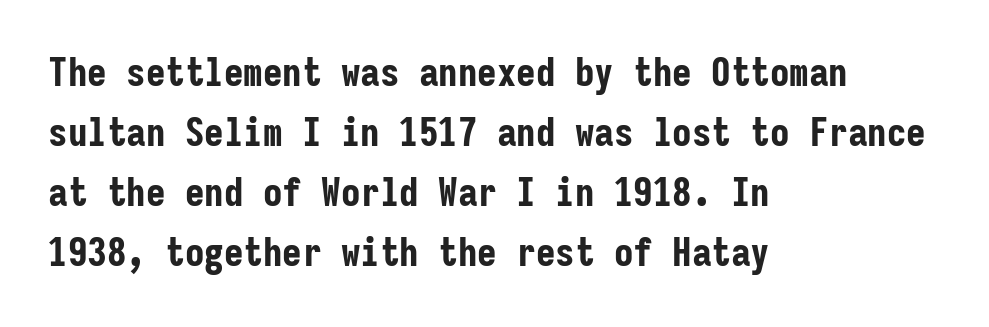
Q: Is the text bold? A: Yes.
Q: Is the text italic (slanted)? A: No, it is upright.
Q: Is the typeface a serif or a sans-serif typeface? A: Sans-serif.
Q: Is the text underlined? A: No.
Q: How is the paragraph aligned? A: Left-aligned.
Q: Is the spacing between letters normal or unusually wide? A: Normal.
Q: Is the spacing between lines tight, normal or loose? A: Normal.
Q: Width (condensed, normal, or wide)? A: Condensed.
Q: Stroke contrast? A: Low.
Q: x-height? A: Medium.
Q: Monospaced? A: Yes.
